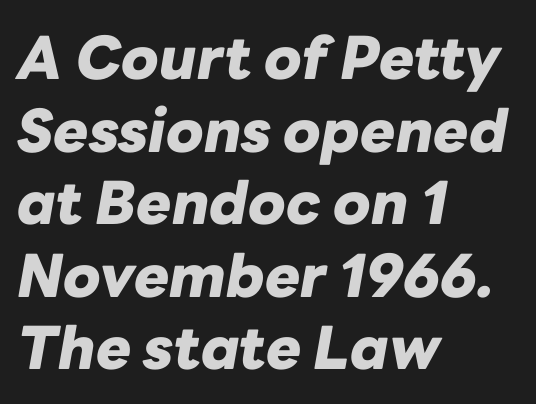
Varying glyph widths throughout — classic text-font behaviour. Compared with a centered layout, this one pins lines to the left instead. Typographic density is high because the face is bold. Default kerning and tracking; the words read as compact shapes. The whole block is typeset with a tilt. A clean baseline with only descenders dipping below it.
